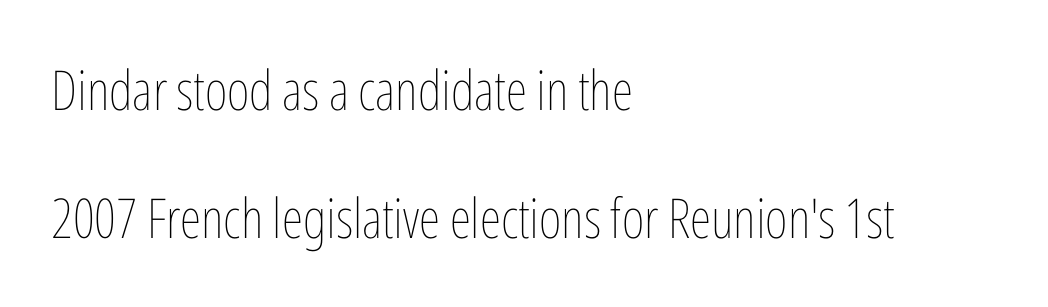
The face used here is proportionally spaced, like ordinary book or web type. Tall strokes in this sample are plumb rather than angled. Loosely led — the rows are spread out. The rag falls on the right side of this text block. A quiet, ordinary-to-light weight characterises the typeface.
